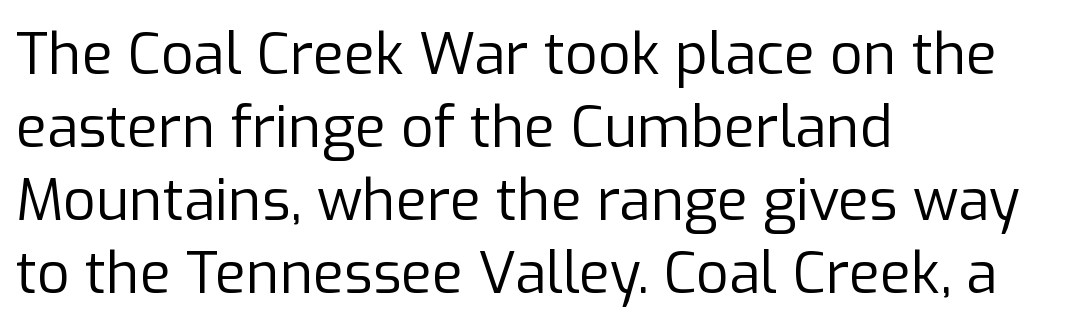
The image shows 57 px regular-weight sans-serif type, upright; set left-aligned, normal line spacing (1.28x), normal letter spacing, not underlined; low stroke contrast and a medium x-height.
